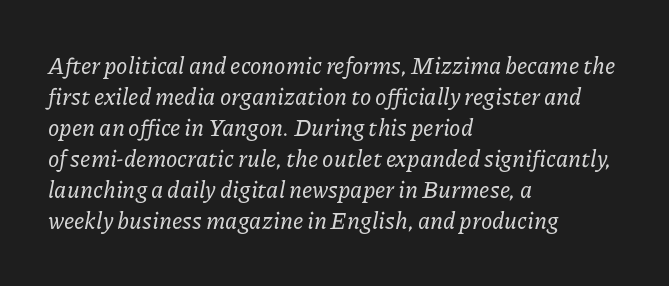
The image shows 23 px text type, italic (leaning right); set left-aligned, normal line spacing (1.35x), normal letter spacing, not underlined.
